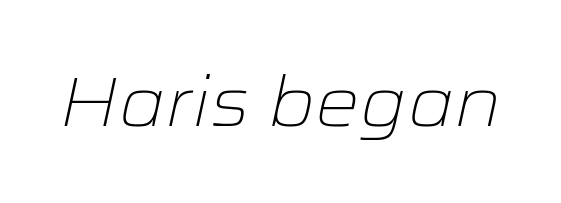
{"italic": "yes", "lean": "right", "slant_degrees": 12, "bold": "no", "weight": "light", "width": "wide", "stroke_contrast": "low", "x_height": "medium", "monospaced": "no", "underline": "no", "letter_spacing": "normal", "letter_spacing_em": 0.0, "glyph_px": 70}
